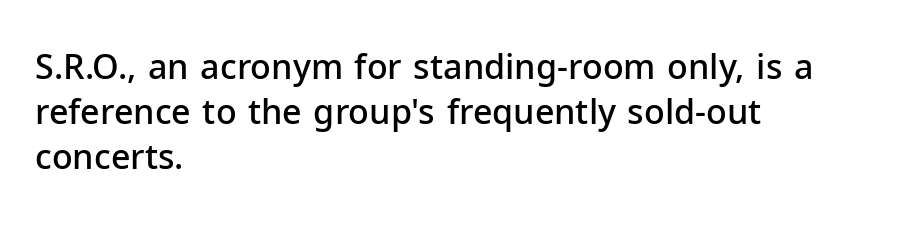
The image shows 34 px semibold sans-serif type, upright; set left-aligned, normal line spacing (1.32x), normal letter spacing, not underlined; low stroke contrast and a medium x-height.
